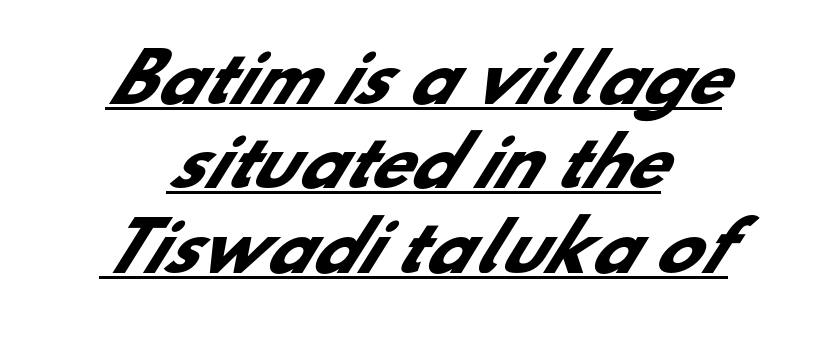
The image shows 66 px heavy sans-serif type; set centered, normal line spacing (1.28x), normal letter spacing, underlined; low stroke contrast and a small x-height.
